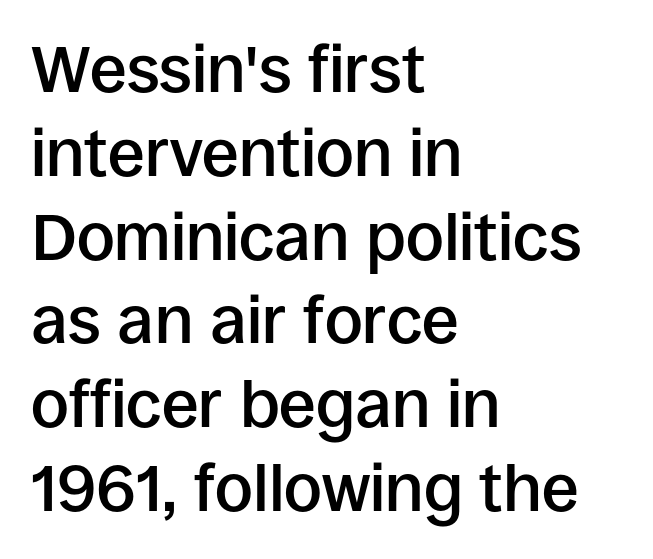
The image shows 66 px semibold sans-serif type, upright; set left-aligned, normal line spacing (1.27x), normal letter spacing, not underlined; low stroke contrast and a large x-height.
